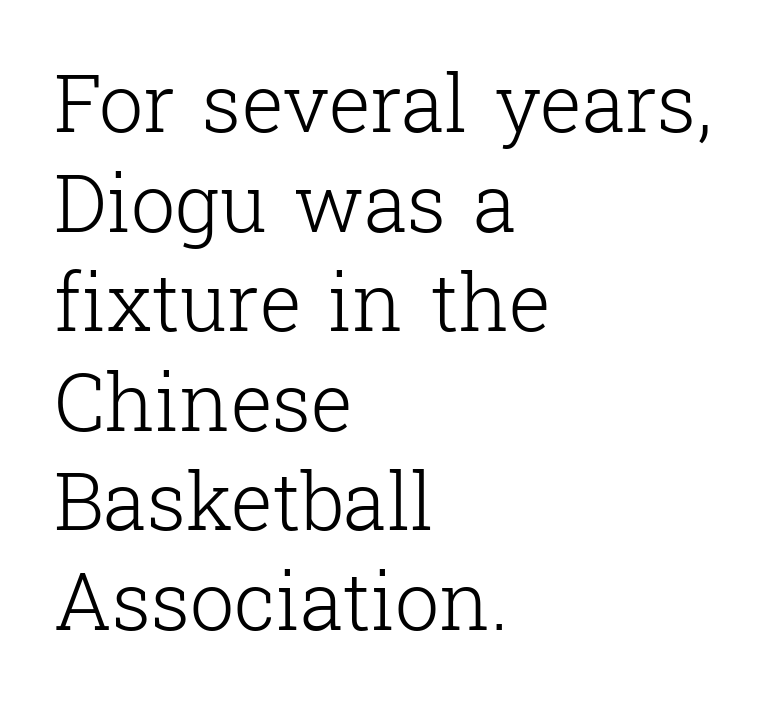
Honestly, the letter spacing is just normal — you wouldn't notice it. The foot of each line stays bare and open. Compared with a centered layout, this one pins lines to the left instead. Compared with a typical body face, this is equally light or lighter still. Character widths vary here, with narrow letters taking less room than wide ones.
